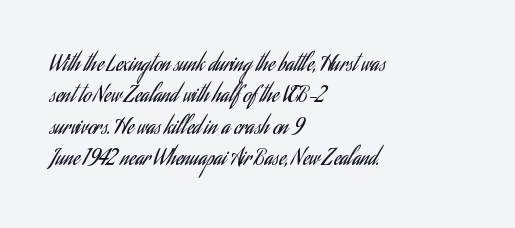
Q: Is the text bold? A: No.
Q: Is the text italic (slanted)? A: Yes.
Q: Is the text underlined? A: No.
Q: How is the paragraph aligned? A: Left-aligned.
Q: Is the spacing between letters normal or unusually wide? A: Normal.
Q: Is the spacing between lines tight, normal or loose? A: Normal.
